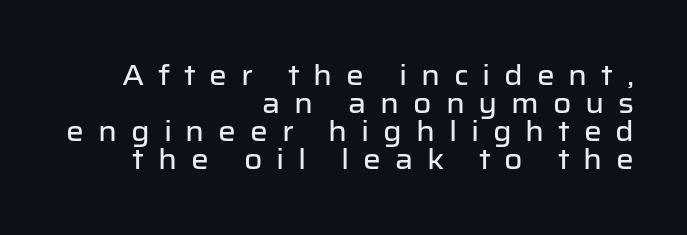
Q: Is the text italic (slanted)? A: No, it is upright.
Q: Is the typeface a serif or a sans-serif typeface? A: Sans-serif.
Q: Is the text underlined? A: No.
Q: How is the paragraph aligned? A: Right-aligned.
Q: Is the spacing between letters normal or unusually wide? A: Unusually wide.
Q: Is the spacing between lines tight, normal or loose? A: Tight.
Q: Width (condensed, normal, or wide)? A: Normal.
Q: Stroke contrast? A: Low.
Q: x-height? A: Medium.
Q: Monospaced? A: No.
